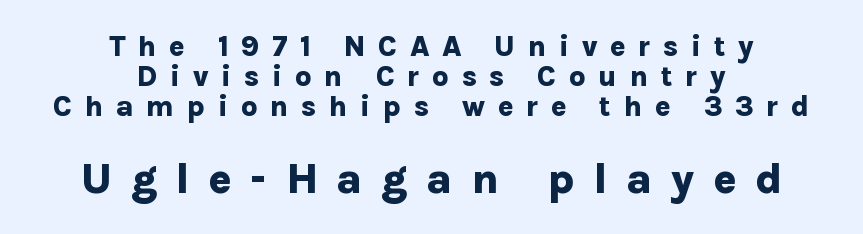
The image shows 43 px bold sans-serif type, upright; set centered, tight line spacing (1.03x), unusually wide letter spacing (+0.43 em), not underlined; the second (bottom) block is 1.48x larger; low stroke contrast and a medium x-height.
